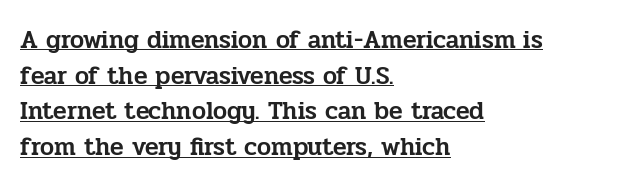
The image shows 25 px text type, upright; set left-aligned, normal line spacing (1.43x), normal letter spacing, underlined.
